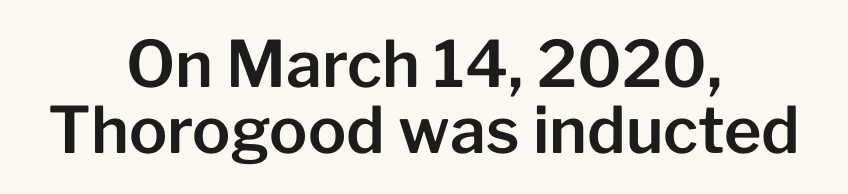
{"serif": "no", "italic": "no", "width": "normal", "stroke_contrast": "low", "x_height": "medium", "monospaced": "no", "underline": "no", "align": "center", "line_spacing": "tight", "line_spacing_ratio": 1.03, "letter_spacing": "normal", "letter_spacing_em": 0.0, "glyph_px": 64}
